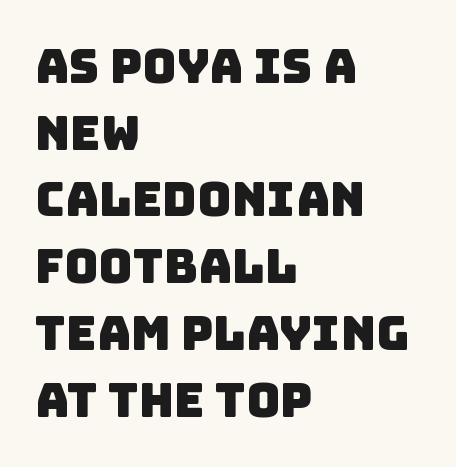
The image shows 47 px sans-serif type; set left-aligned, normal line spacing (1.42x), normal letter spacing, not underlined; low stroke contrast and a large x-height.
